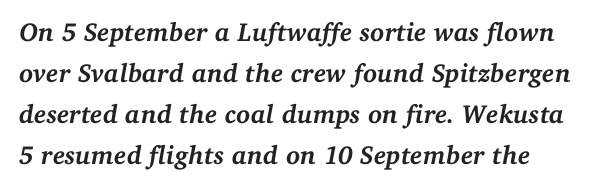
{"italic": "yes", "lean": "right", "slant_degrees": 11, "bold": "yes", "underline": "no", "line_spacing": "normal", "line_spacing_ratio": 1.58, "letter_spacing": "normal", "letter_spacing_em": 0.0, "glyph_px": 26}
